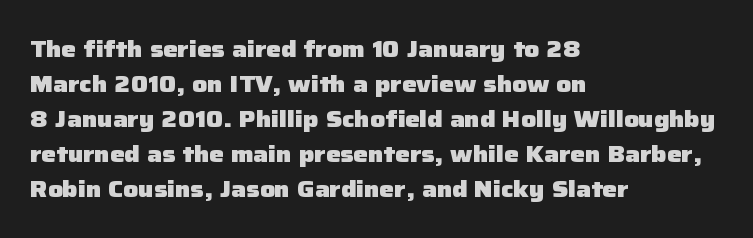
Q: Is the text bold? A: Yes.
Q: Is the text italic (slanted)? A: No, it is upright.
Q: Is the text underlined? A: No.
Q: How is the paragraph aligned? A: Left-aligned.
Q: Is the spacing between letters normal or unusually wide? A: Normal.
Q: Is the spacing between lines tight, normal or loose? A: Normal.
